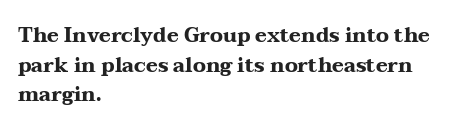
The image shows 20 px bold type, upright; set left-aligned, normal line spacing (1.48x), normal letter spacing, not underlined.
